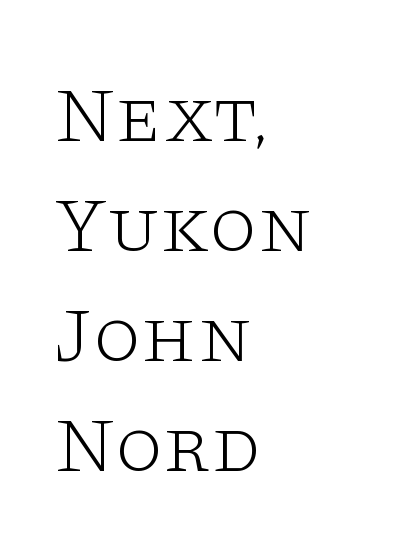
The image shows 78 px light, wide serif type, upright; set left-aligned, normal line spacing (1.41x), normal letter spacing, not underlined; low stroke contrast and a large x-height.
